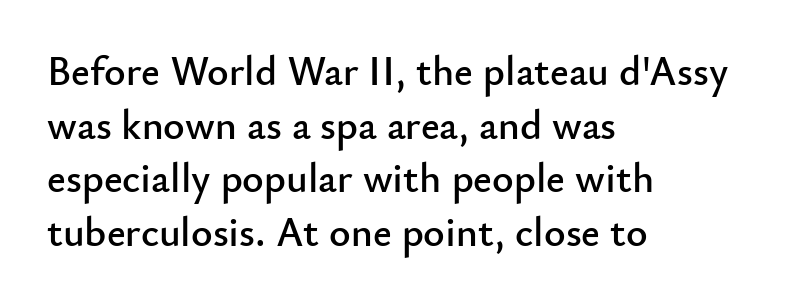
Q: Is the text italic (slanted)? A: No, it is upright.
Q: Is the typeface a serif or a sans-serif typeface? A: Sans-serif.
Q: Is the text underlined? A: No.
Q: How is the paragraph aligned? A: Left-aligned.
Q: Is the spacing between letters normal or unusually wide? A: Normal.
Q: Is the spacing between lines tight, normal or loose? A: Normal.
Q: Width (condensed, normal, or wide)? A: Normal.
Q: Stroke contrast? A: Low.
Q: x-height? A: Small.
Q: Monospaced? A: No.
